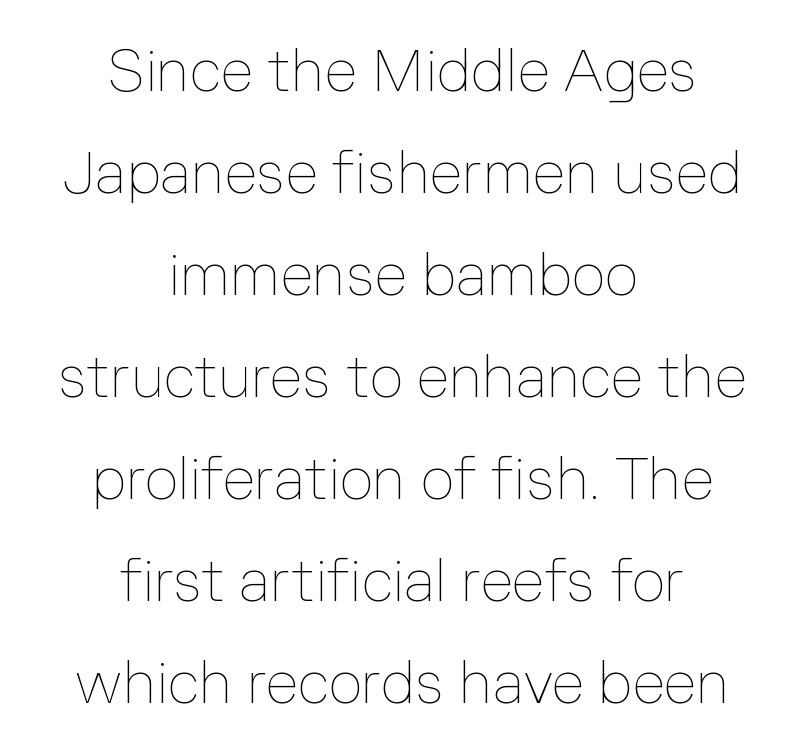
Glance below the letters and you will spot only blank space. Characters follow at the spacing the type designer built in. This is roman type, the default non-slanted kind. Spacing verdict: proportional, widths tailored to each character.
